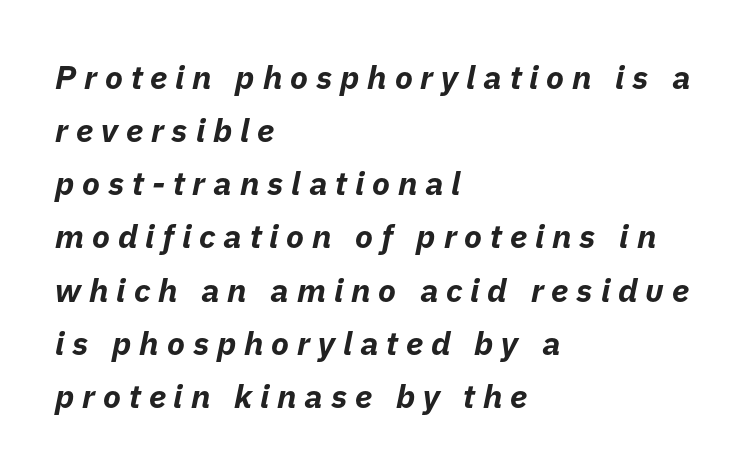
The image shows 33 px bold type, italic (leaning right); set left-aligned, normal line spacing (1.61x), unusually wide letter spacing (+0.24 em), not underlined; low stroke contrast and a medium x-height.
